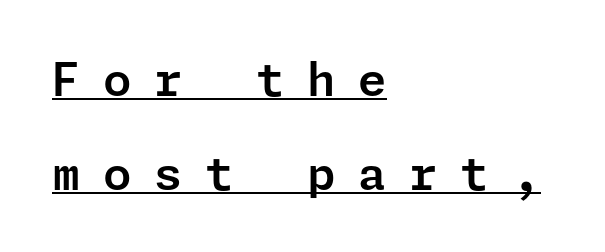
Q: Is the text italic (slanted)? A: No, it is upright.
Q: Is the typeface a serif or a sans-serif typeface? A: Sans-serif.
Q: Is the text underlined? A: Yes.
Q: How is the paragraph aligned? A: Left-aligned.
Q: Is the spacing between letters normal or unusually wide? A: Unusually wide.
Q: Is the spacing between lines tight, normal or loose? A: Loose.
Q: Width (condensed, normal, or wide)? A: Normal.
Q: Stroke contrast? A: Low.
Q: x-height? A: Medium.
